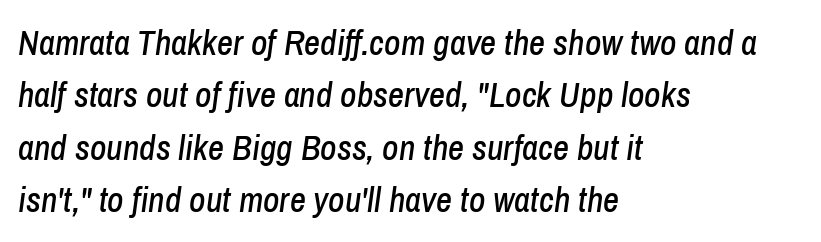
Q: Is the text italic (slanted)? A: Yes, it leans right by about 8 degrees.
Q: Is the text underlined? A: No.
Q: How is the paragraph aligned? A: Left-aligned.
Q: Is the spacing between letters normal or unusually wide? A: Normal.
Q: Is the spacing between lines tight, normal or loose? A: Normal.
Q: Width (condensed, normal, or wide)? A: Condensed.
Q: Stroke contrast? A: Low.
Q: x-height? A: Medium.
Q: Monospaced? A: No.
